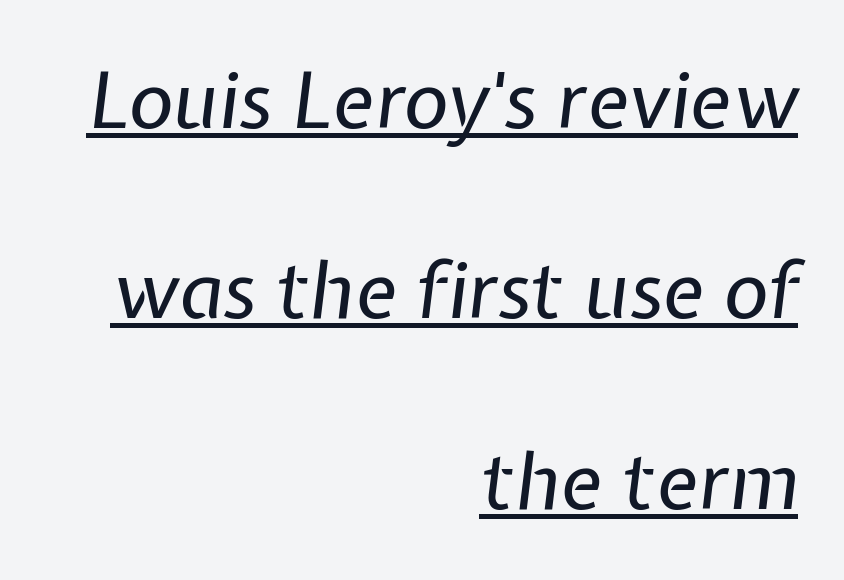
The image shows 78 px regular-weight type, italic (leaning right); set right-aligned, loose line spacing (2.44x), normal letter spacing, underlined; low stroke contrast and a medium x-height.
